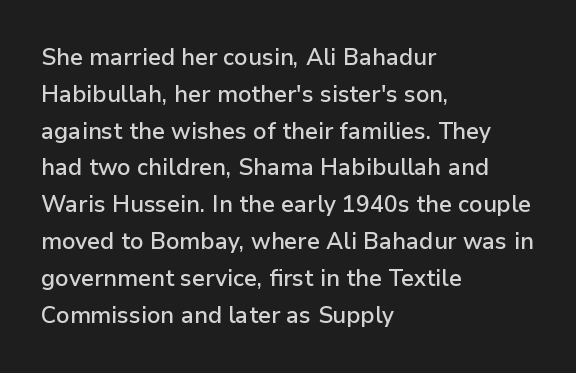
Q: Is the text bold? A: Semi-bold.
Q: Is the text italic (slanted)? A: No, it is upright.
Q: Is the text underlined? A: No.
Q: How is the paragraph aligned? A: Left-aligned.
Q: Is the spacing between letters normal or unusually wide? A: Normal.
Q: Is the spacing between lines tight, normal or loose? A: Normal.
